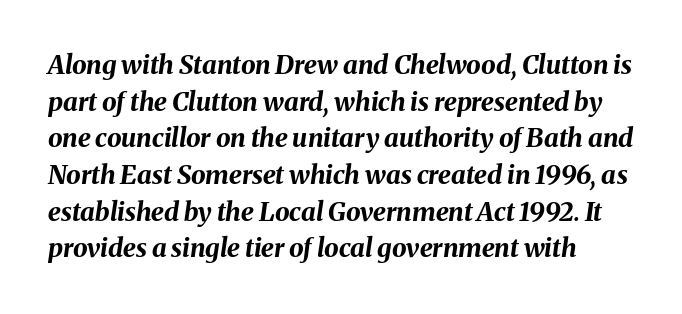
The image shows 26 px bold type, italic (leaning right); set normal line spacing (1.41x), normal letter spacing, not underlined.
